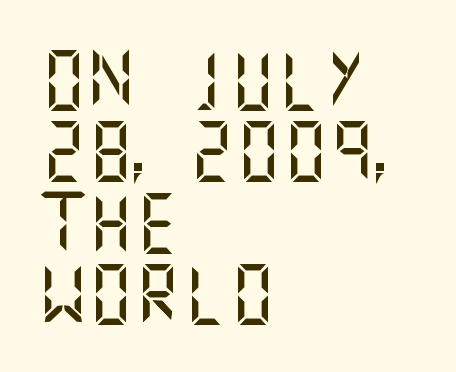
{"serif": "no", "italic": "no", "width": "normal", "stroke_contrast": "medium", "x_height": "large", "underline": "no", "align": "left", "line_spacing_ratio": 1.21, "letter_spacing": "normal", "letter_spacing_em": 0.0, "glyph_px": 59}
